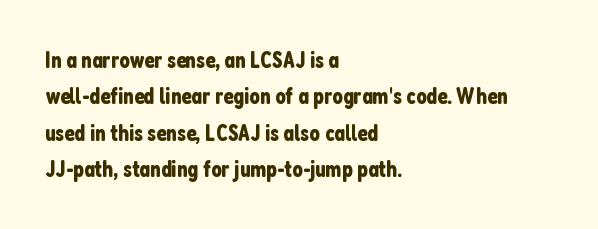
Q: Is the text italic (slanted)? A: No, it is upright.
Q: Is the text underlined? A: No.
Q: How is the paragraph aligned? A: Left-aligned.
Q: Is the spacing between letters normal or unusually wide? A: Normal.
Q: Is the spacing between lines tight, normal or loose? A: Normal.
